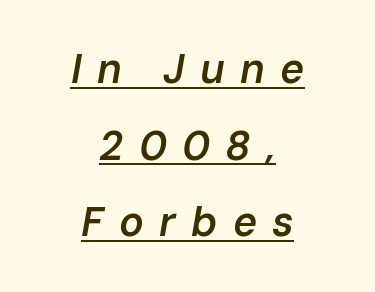
Q: Is the text bold? A: Semi-bold.
Q: Is the text italic (slanted)? A: Yes, it leans right by about 10 degrees.
Q: Is the text underlined? A: Yes.
Q: How is the paragraph aligned? A: Centered.
Q: Is the spacing between letters normal or unusually wide? A: Unusually wide.
Q: Width (condensed, normal, or wide)? A: Normal.
Q: Stroke contrast? A: Low.
Q: x-height? A: Medium.
Q: Monospaced? A: No.
